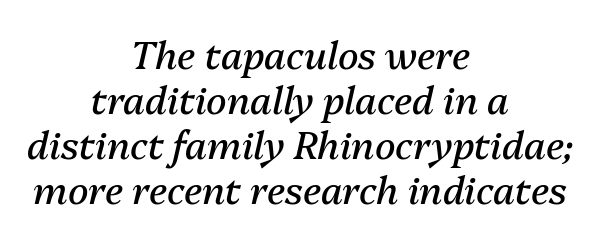
{"italic": "yes", "lean": "right", "slant_degrees": 13, "bold": "no", "weight": "regular", "width": "normal", "stroke_contrast": "medium", "x_height": "medium", "monospaced": "no", "underline": "no", "align": "center", "line_spacing_ratio": 1.18, "letter_spacing": "normal", "letter_spacing_em": 0.0, "glyph_px": 38}
